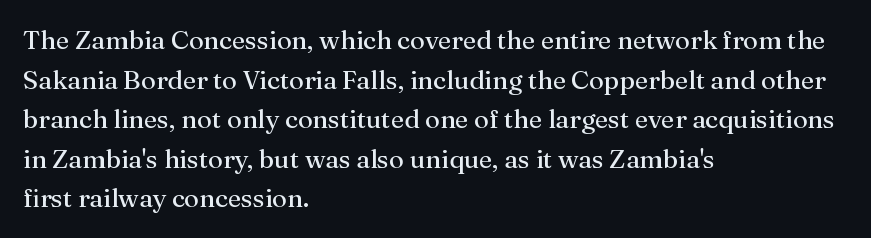
The block of text has a typical density, with ordinary space between rows. The line texture is even and compact thanks to regular tracking. Nothing heavy about these letters — not bold at all. Which margin do the lines hug? The left one — the right edge is uneven.
